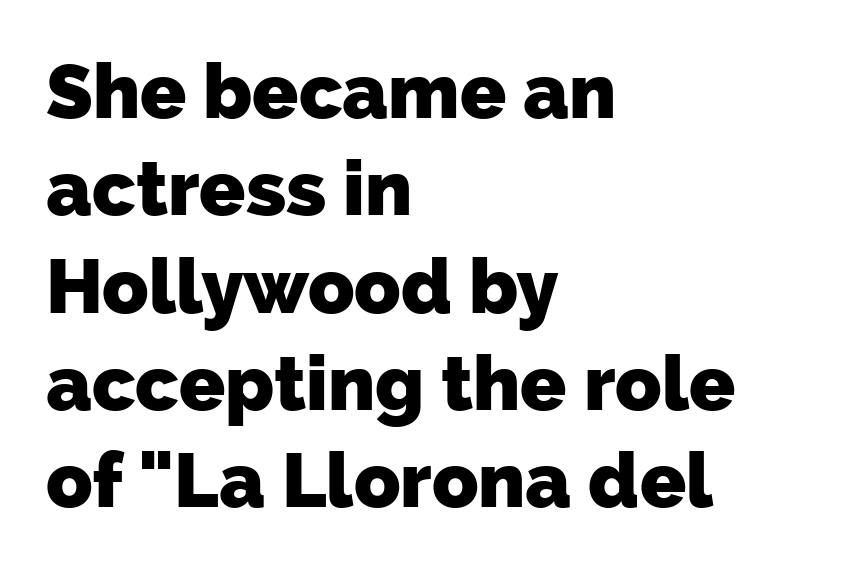
Summary of vertical rhythm: regular, with standard interline spacing. Is the block centered? No — it sits flush against the left margin. Each letter's strokes conclude bluntly, with no projecting serifs. A full-strength bold gives these letters their thick strokes. Honestly, the letter spacing is just normal — you wouldn't notice it. The words here are not underlined.
